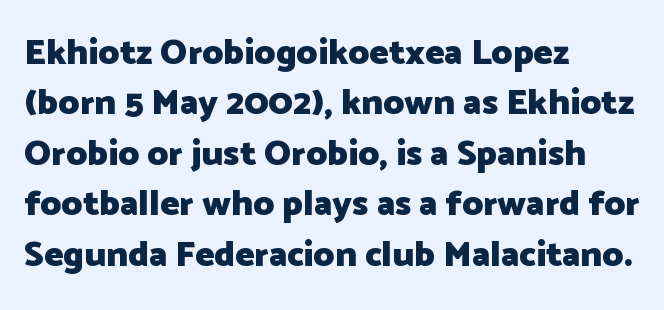
Q: Is the text bold? A: Yes.
Q: Is the text italic (slanted)? A: No, it is upright.
Q: Is the typeface a serif or a sans-serif typeface? A: Sans-serif.
Q: Is the text underlined? A: No.
Q: How is the paragraph aligned? A: Left-aligned.
Q: Is the spacing between letters normal or unusually wide? A: Normal.
Q: Is the spacing between lines tight, normal or loose? A: Normal.
Q: Width (condensed, normal, or wide)? A: Normal.
Q: Stroke contrast? A: Low.
Q: x-height? A: Medium.
Q: Monospaced? A: No.
